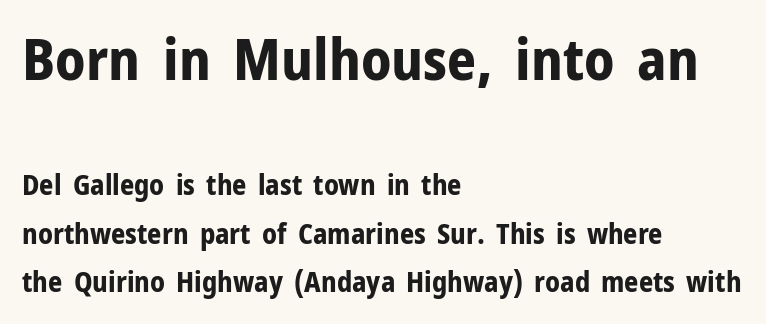
The image shows 57 px bold sans-serif type, upright; set left-aligned, line spacing 1.73x, normal letter spacing, not underlined; the first (top) block is 2.04x larger; low stroke contrast and a medium x-height.
